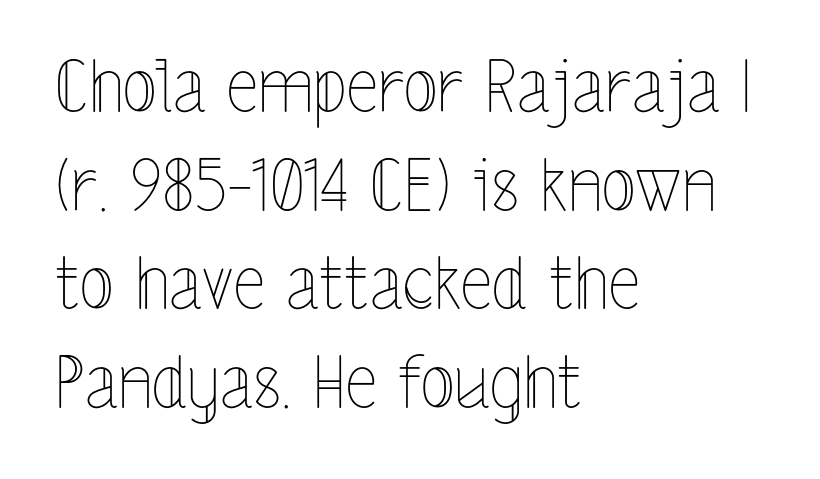
The designer left line spacing at the default. The area under the type is left untouched. Is this a fixed-width face? No — the glyphs have proportional, varying widths. Alignment: flush left. In terms of letterspacing, this is plain default setting.
